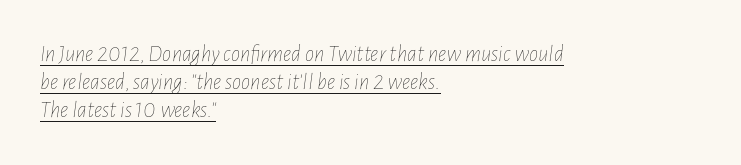
Q: Is the text bold? A: No.
Q: Is the text italic (slanted)? A: Yes, it leans right by about 7 degrees.
Q: Is the text underlined? A: Yes.
Q: How is the paragraph aligned? A: Left-aligned.
Q: Is the spacing between letters normal or unusually wide? A: Normal.
